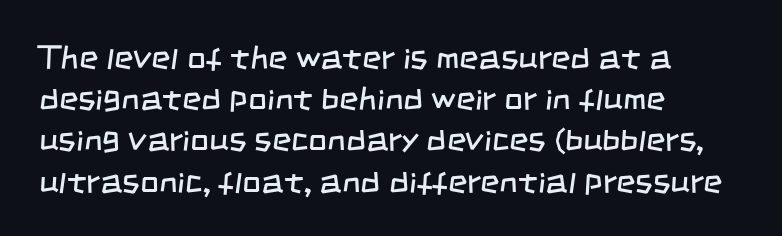
{"serif": "no", "bold": "no", "weight": "regular", "width": "condensed", "stroke_contrast": "low", "x_height": "large", "monospaced": "no", "underline": "no", "align": "left", "line_spacing": "normal", "line_spacing_ratio": 1.25, "letter_spacing": "normal", "letter_spacing_em": 0.0, "glyph_px": 33}
